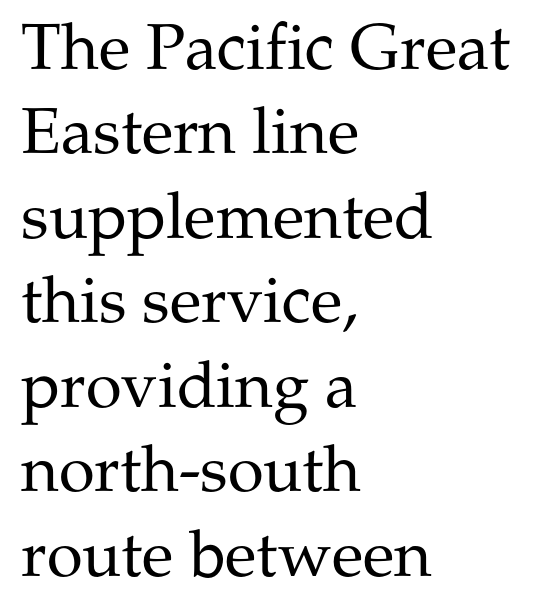
{"serif": "yes", "italic": "no", "bold": "no", "weight": "regular", "width": "normal", "stroke_contrast": "medium", "x_height": "medium", "monospaced": "no", "underline": "no", "align": "left", "line_spacing": "normal", "line_spacing_ratio": 1.3, "letter_spacing": "normal", "letter_spacing_em": 0.0, "glyph_px": 65}
